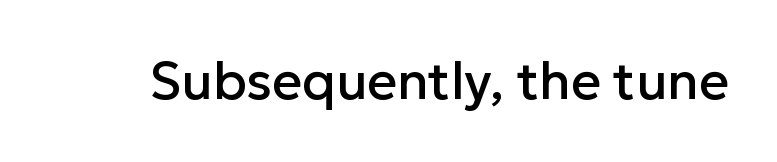
Q: Is the text italic (slanted)? A: No, it is upright.
Q: Is the typeface a serif or a sans-serif typeface? A: Sans-serif.
Q: Is the text underlined? A: No.
Q: Is the spacing between letters normal or unusually wide? A: Normal.
Q: Width (condensed, normal, or wide)? A: Normal.
Q: Stroke contrast? A: Low.
Q: x-height? A: Medium.
Q: Monospaced? A: No.
